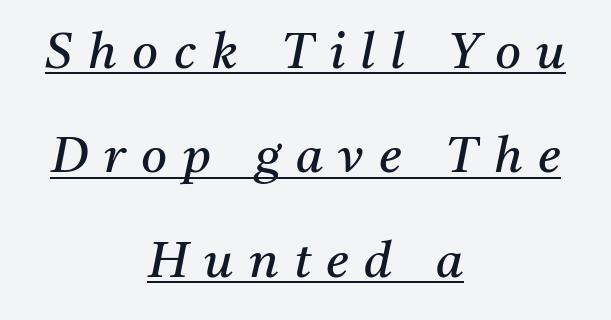
The image shows 50 px regular-weight serif type, italic (leaning right); set centered, loose line spacing (2.09x), unusually wide letter spacing (+0.31 em), underlined; medium stroke contrast and a medium x-height.
